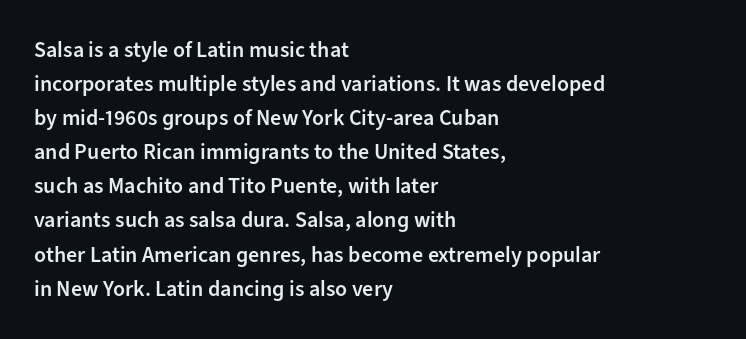
{"italic": "no", "bold": "semi", "underline": "no", "align": "left", "line_spacing": "normal", "line_spacing_ratio": 1.55, "letter_spacing": "normal", "letter_spacing_em": 0.0, "glyph_px": 22}
